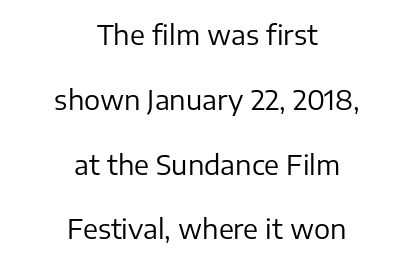
The image shows 27 px text type, upright; set centered, loose line spacing (2.4x), normal letter spacing, not underlined.
